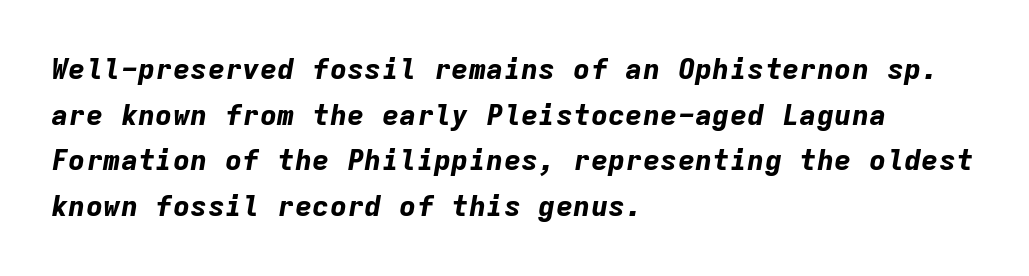
The image shows 29 px bold type, italic (leaning right), monospaced; set left-aligned, normal line spacing (1.57x), normal letter spacing, not underlined; low stroke contrast and a medium x-height.
